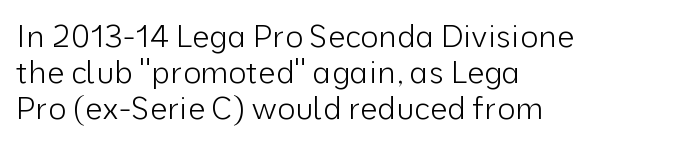
Q: Is the text bold? A: No.
Q: Is the text italic (slanted)? A: No, it is upright.
Q: Is the typeface a serif or a sans-serif typeface? A: Sans-serif.
Q: Is the text underlined? A: No.
Q: How is the paragraph aligned? A: Left-aligned.
Q: Is the spacing between letters normal or unusually wide? A: Normal.
Q: Width (condensed, normal, or wide)? A: Normal.
Q: Stroke contrast? A: Low.
Q: x-height? A: Medium.
Q: Monospaced? A: No.
